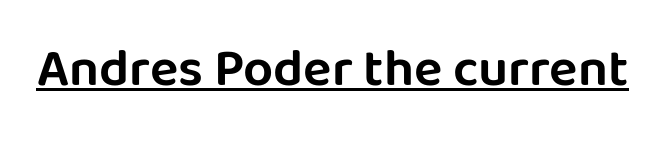
The image shows 53 px sans-serif type, upright; set normal letter spacing, underlined; low stroke contrast and a large x-height.
